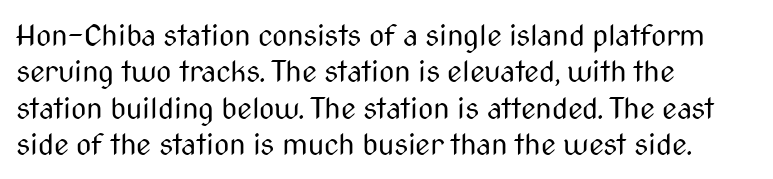
Q: Is the text bold? A: No.
Q: Is the text italic (slanted)? A: No, it is upright.
Q: Is the typeface a serif or a sans-serif typeface? A: Sans-serif.
Q: Is the text underlined? A: No.
Q: How is the paragraph aligned? A: Left-aligned.
Q: Is the spacing between letters normal or unusually wide? A: Normal.
Q: Width (condensed, normal, or wide)? A: Condensed.
Q: Stroke contrast? A: Medium.
Q: x-height? A: Medium.
Q: Monospaced? A: No.
